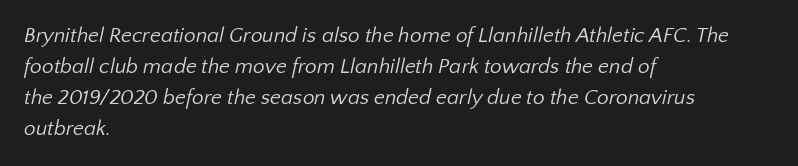
The image shows 21 px text type; set left-aligned, normal line spacing (1.48x), normal letter spacing, not underlined.
